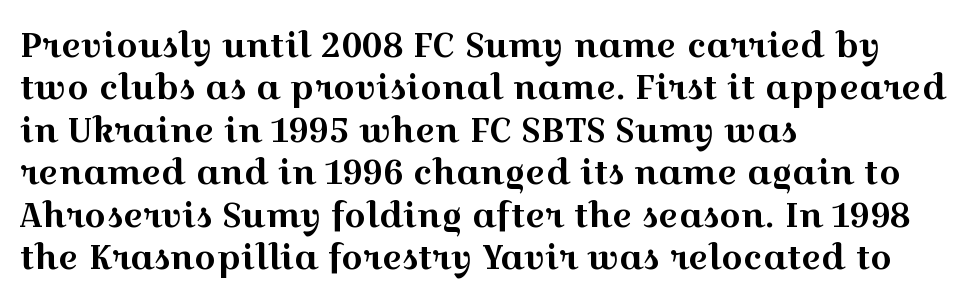
Q: Is the text italic (slanted)? A: No, it is upright.
Q: Is the typeface a serif or a sans-serif typeface? A: Serif.
Q: Is the text underlined? A: No.
Q: How is the paragraph aligned? A: Left-aligned.
Q: Is the spacing between letters normal or unusually wide? A: Normal.
Q: Is the spacing between lines tight, normal or loose? A: Normal.
Q: Width (condensed, normal, or wide)? A: Wide.
Q: x-height? A: Medium.
Q: Monospaced? A: No.
